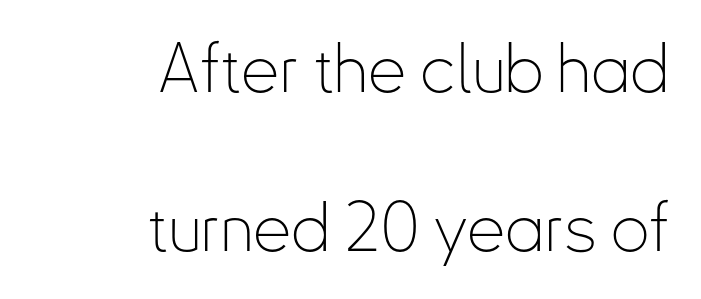
Q: Is the text bold? A: No.
Q: Is the text italic (slanted)? A: No, it is upright.
Q: Is the typeface a serif or a sans-serif typeface? A: Sans-serif.
Q: Is the text underlined? A: No.
Q: How is the paragraph aligned? A: Right-aligned.
Q: Is the spacing between letters normal or unusually wide? A: Normal.
Q: Is the spacing between lines tight, normal or loose? A: Loose.
Q: Width (condensed, normal, or wide)? A: Condensed.
Q: Stroke contrast? A: Low.
Q: x-height? A: Small.
Q: Monospaced? A: No.
